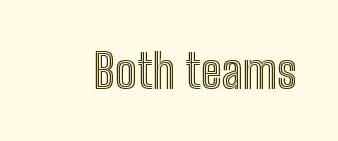
{"italic": "no", "width": "condensed", "x_height": "medium", "monospaced": "no", "underline": "no", "letter_spacing": "normal", "letter_spacing_em": 0.0, "glyph_px": 48}
